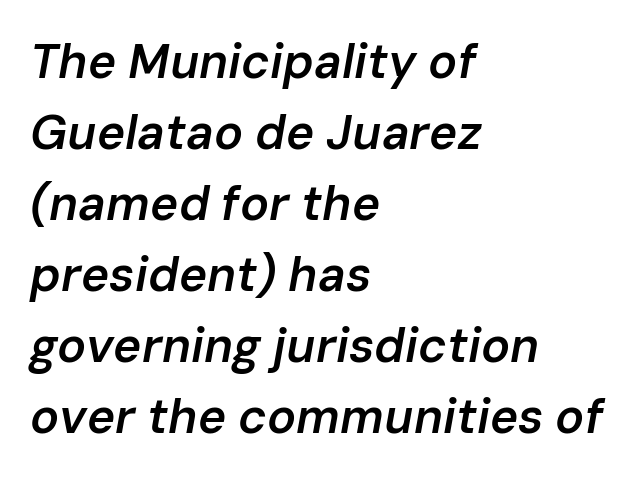
The image shows 48 px semibold type, italic (leaning right); set left-aligned, normal line spacing (1.48x), normal letter spacing, not underlined; low stroke contrast and a medium x-height.
